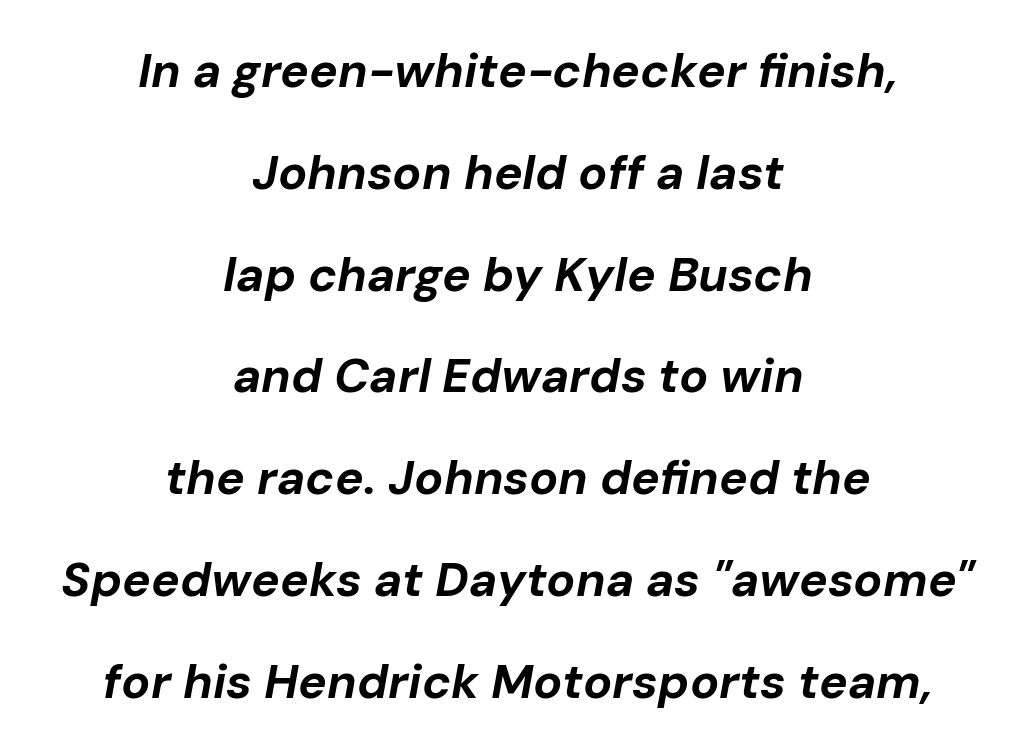
The face used here is proportionally spaced, like ordinary book or web type. In terms of leading, this rendering errs on the spacious side. Letters rest on an invisible, unmarked baseline. Thick stems and heavy bowls — unmistakably bold. The whole block is typeset with a tilt.
